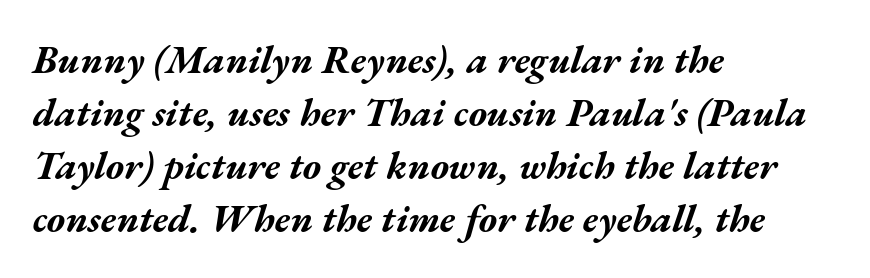
The axis of the letterforms is tilted away from vertical. Is the block centered? No — it sits flush against the left margin. Quick note: interline space is typical. The space beneath each line is pristine and unruled. Students, note that the glyphs here touch the page at normal intervals. Proportional: the letters do not fall into vertical columns.
